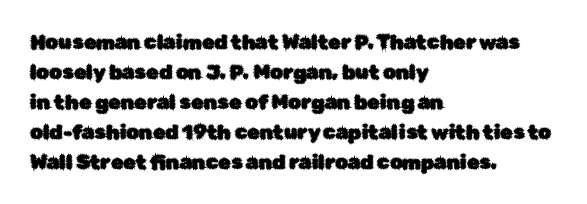
The passage shown has conventional tracking throughout. Is there much room between lines? A standard amount, neither cramped nor airy. This is the regular roman posture of the typeface. Plain, unruled lines of type. Typeset ragged right — the left edge is the straight one.
